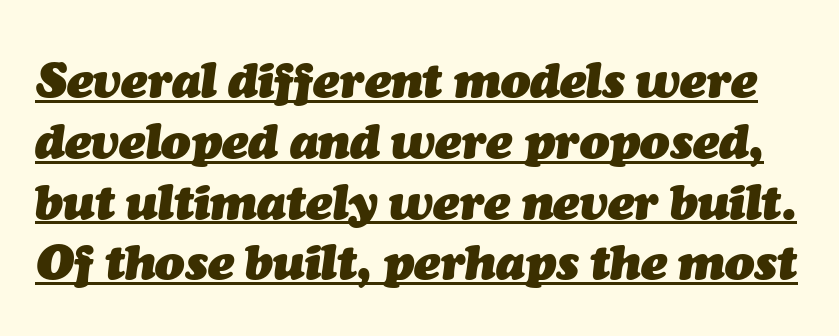
{"italic": "yes", "lean": "right", "slant_degrees": 7, "bold": "yes", "weight": "heavy", "width": "normal", "stroke_contrast": "medium", "x_height": "medium", "monospaced": "no", "underline": "yes", "line_spacing_ratio": 1.24, "letter_spacing": "normal", "letter_spacing_em": 0.0, "glyph_px": 49}
